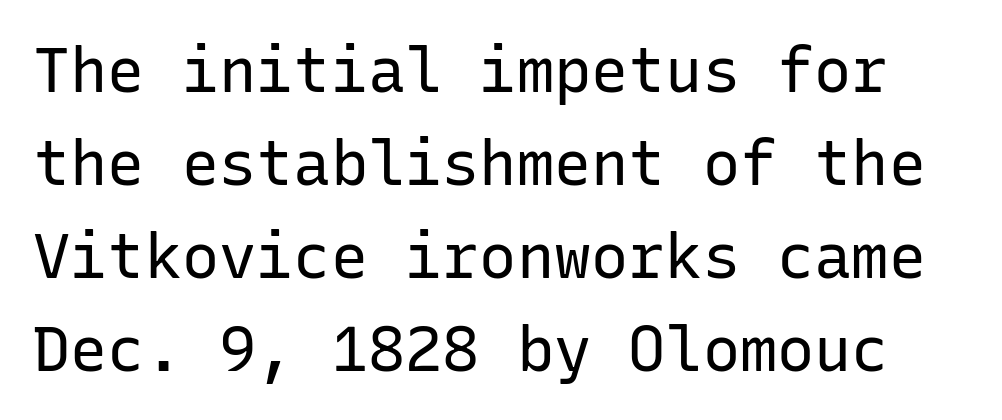
Stem width sits at or under what a default text font uses. The passage shown is not underscored anywhere. A typesetter would call this monospace, since all characters share one set width. These lines are composed in type without serifs.
